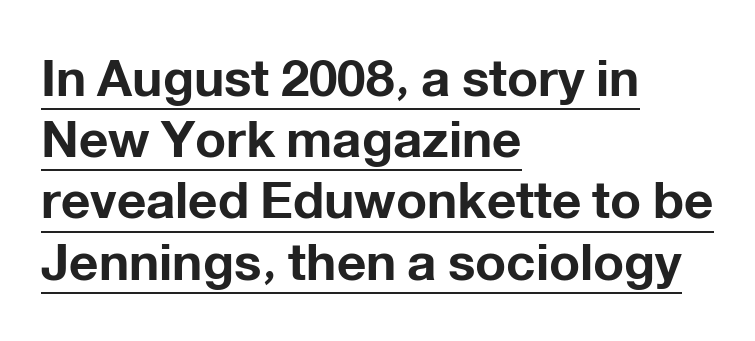
Q: Is the text bold? A: Yes.
Q: Is the text italic (slanted)? A: No, it is upright.
Q: Is the typeface a serif or a sans-serif typeface? A: Sans-serif.
Q: Is the text underlined? A: Yes.
Q: How is the paragraph aligned? A: Left-aligned.
Q: Is the spacing between letters normal or unusually wide? A: Normal.
Q: Width (condensed, normal, or wide)? A: Normal.
Q: Stroke contrast? A: Low.
Q: x-height? A: Medium.
Q: Monospaced? A: No.
